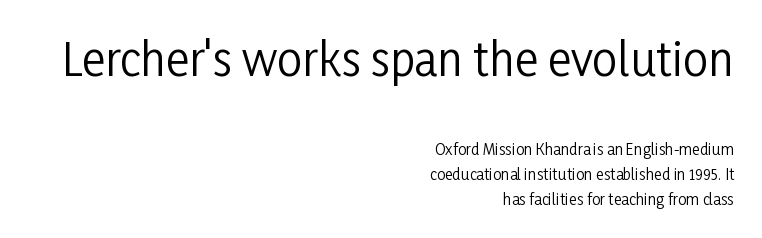
The image shows 45 px regular-weight, condensed sans-serif type, upright; set right-aligned, normal line spacing (1.67x), normal letter spacing, not underlined; the first (top) block is 3.0x larger; low stroke contrast and a medium x-height.
